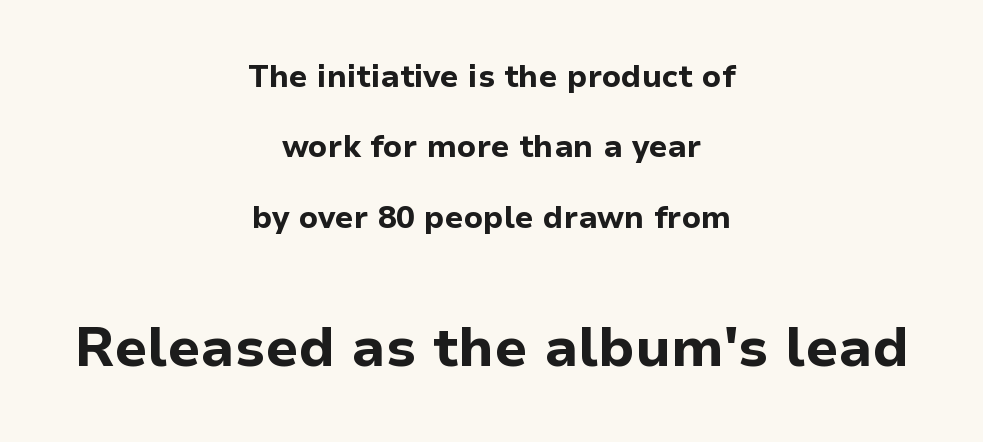
Does the type have serifs? No, each stem ends abruptly. You could call the tracking neutral — neither tight nor loose. The setting favours the middle, as headings and verse often do. The rendering enlarges the type as you move from the upper chunk to the lower.
